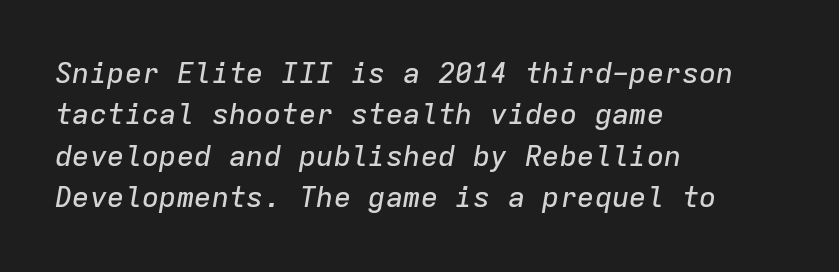
{"italic": "yes", "lean": "right", "slant_degrees": 9, "width": "normal", "stroke_contrast": "low", "x_height": "medium", "monospaced": "yes", "underline": "no", "align": "left", "line_spacing": "normal", "line_spacing_ratio": 1.43, "letter_spacing": "normal", "letter_spacing_em": 0.0, "glyph_px": 29}
